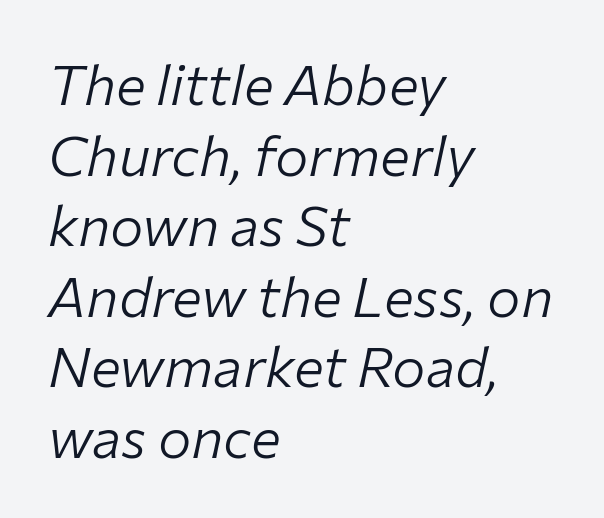
The face looks like a standard text weight, possibly lighter. There is no visible air inserted between adjacent glyphs. Every row of glyphs begins at an identical x-position on the left. Horizontal bands of white between lines are of average thickness.
